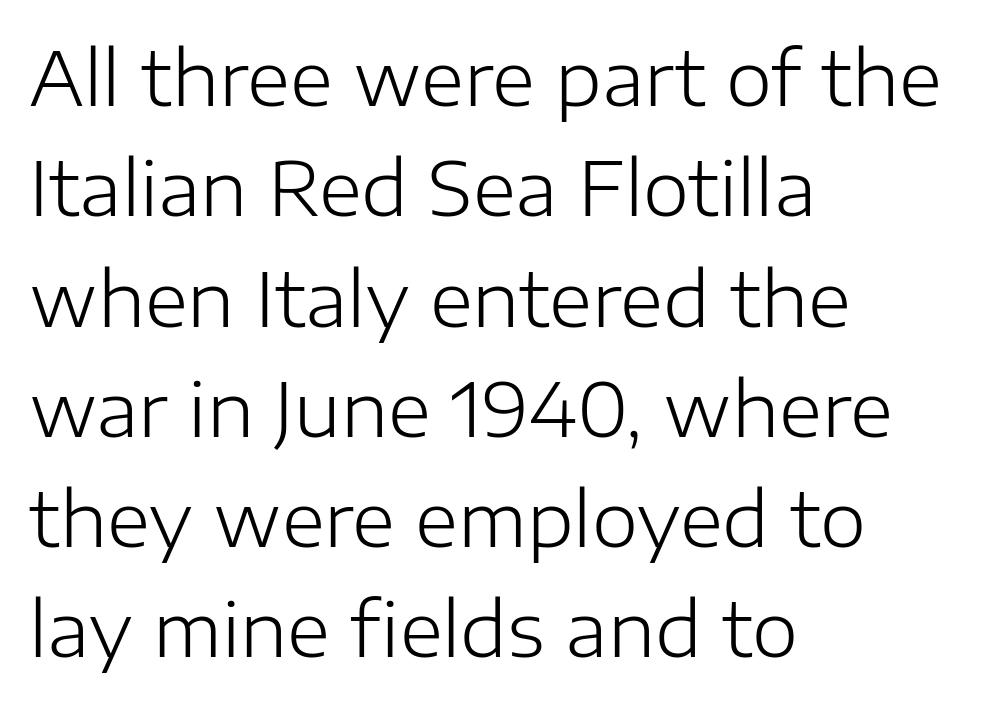
The image shows 74 px light sans-serif type, upright; set left-aligned, normal line spacing (1.49x), normal letter spacing, not underlined; low stroke contrast and a medium x-height.
